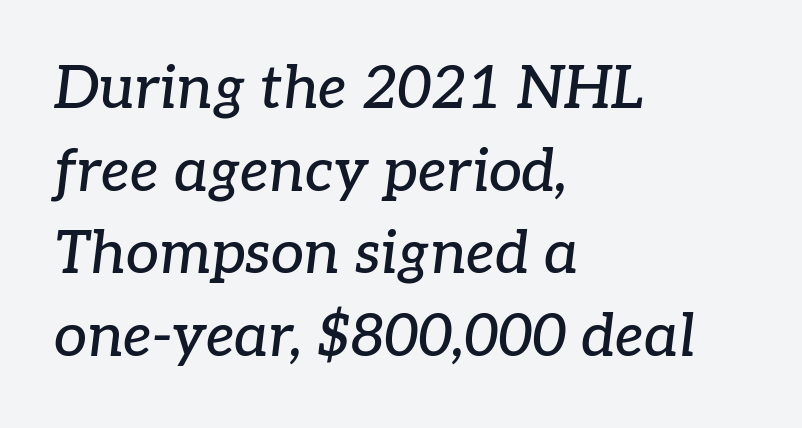
In CSS terms this would be text-align: left. An italicized treatment has been applied to the whole sample. Summary of vertical rhythm: regular, with standard interline spacing. A typesetter would label this face a serif. The face used here is proportionally spaced, like ordinary book or web type.
